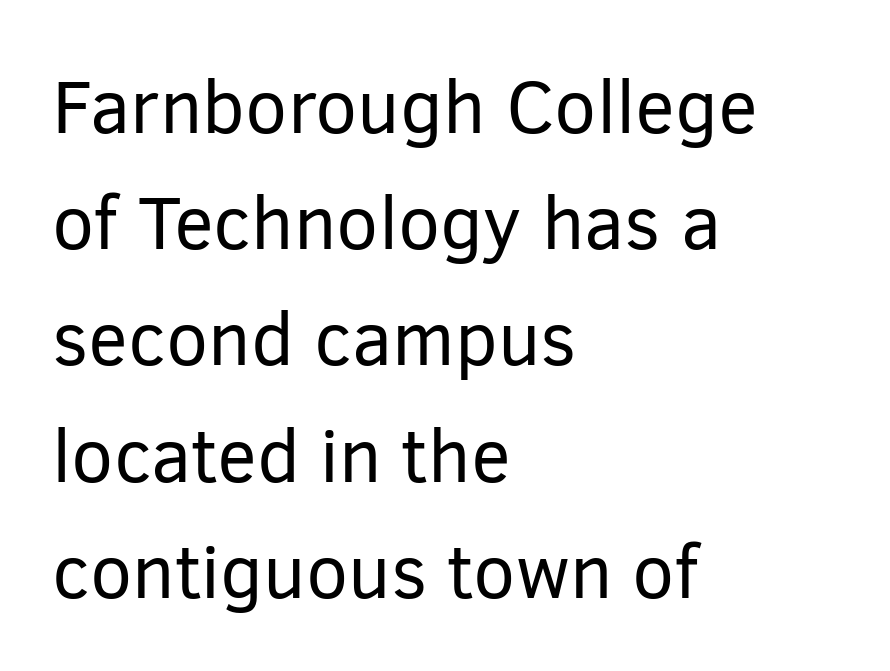
The image shows 75 px regular-weight sans-serif type, upright; set left-aligned, normal line spacing (1.55x), normal letter spacing, not underlined; low stroke contrast and a medium x-height.
